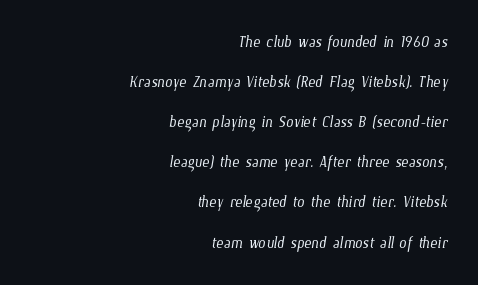
Q: Is the text bold? A: No.
Q: Is the text underlined? A: No.
Q: How is the paragraph aligned? A: Right-aligned.
Q: Is the spacing between letters normal or unusually wide? A: Normal.
Q: Is the spacing between lines tight, normal or loose? A: Loose.
